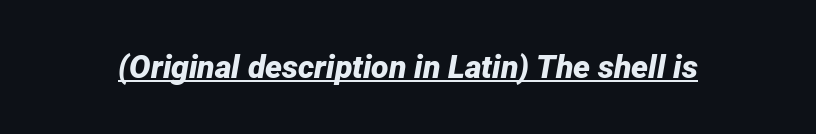
{"italic": "yes", "lean": "right", "slant_degrees": 12, "bold": "yes", "weight": "bold", "width": "normal", "stroke_contrast": "low", "x_height": "medium", "monospaced": "no", "underline": "yes", "letter_spacing": "normal", "letter_spacing_em": 0.0, "glyph_px": 32}
